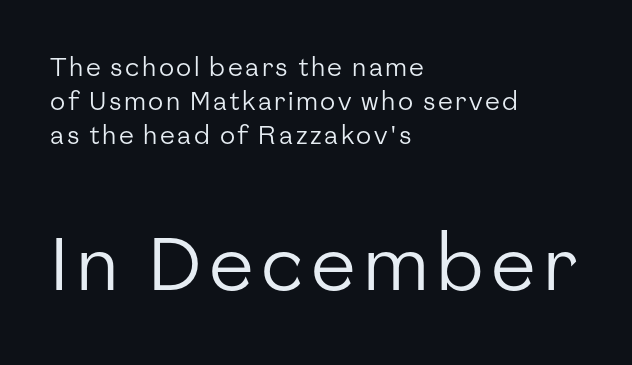
Of the two passages, the one underneath uses the larger point size. Is the block centered? No — it sits flush against the left margin. The strokes carry an ordinary text weight at most. If you drew a line through each stem, it would be perfectly vertical. What's the leading like? Ordinary, nothing unusual.
